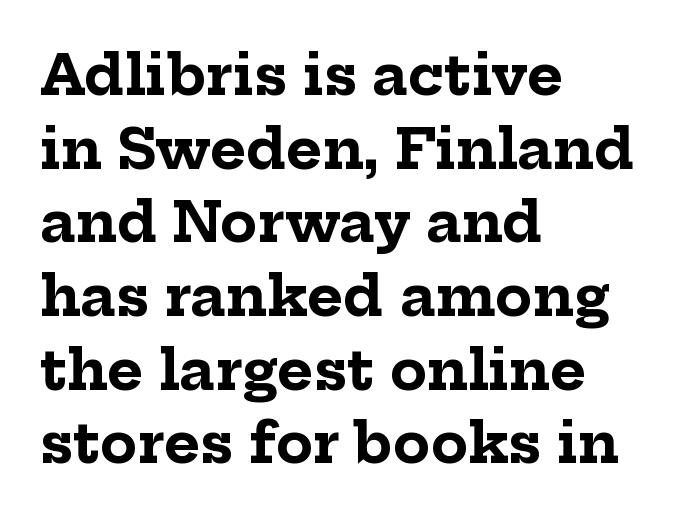
{"serif": "yes", "italic": "no", "bold": "yes", "weight": "bold", "width": "normal", "stroke_contrast": "low", "x_height": "medium", "monospaced": "no", "underline": "no", "align": "left", "line_spacing": "normal", "line_spacing_ratio": 1.34, "letter_spacing": "normal", "letter_spacing_em": 0.0, "glyph_px": 55}
